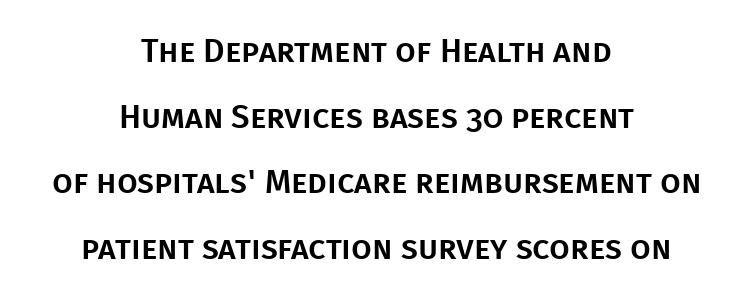
Q: Is the text italic (slanted)? A: No, it is upright.
Q: Is the typeface a serif or a sans-serif typeface? A: Sans-serif.
Q: Is the text underlined? A: No.
Q: How is the paragraph aligned? A: Centered.
Q: Is the spacing between letters normal or unusually wide? A: Normal.
Q: Is the spacing between lines tight, normal or loose? A: Loose.
Q: Width (condensed, normal, or wide)? A: Normal.
Q: Stroke contrast? A: Low.
Q: x-height? A: Large.
Q: Monospaced? A: No.
